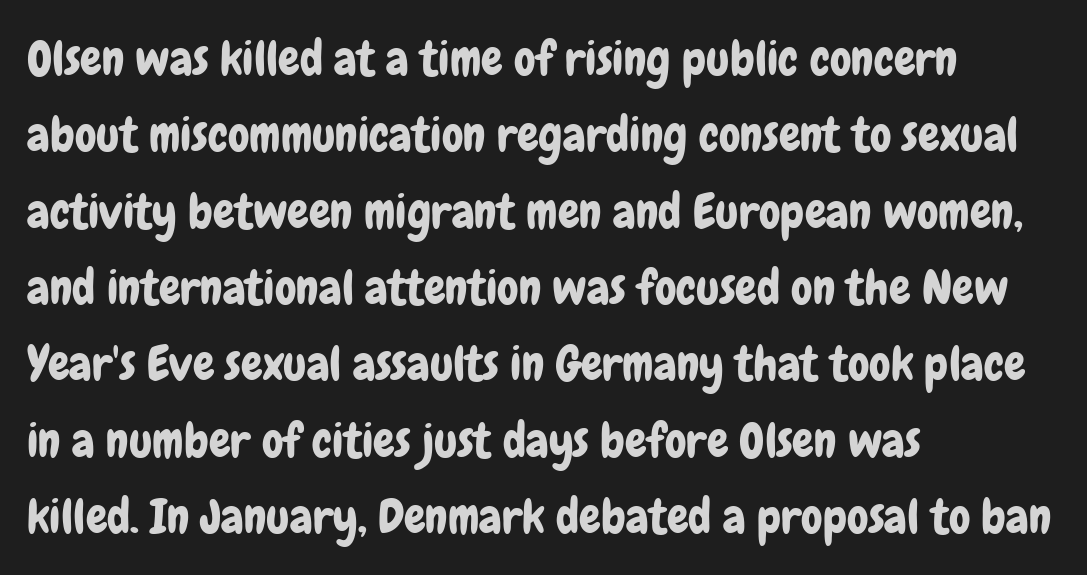
The image shows 48 px condensed sans-serif type, upright; set left-aligned, normal line spacing (1.59x), normal letter spacing, not underlined; low stroke contrast and a medium x-height.
